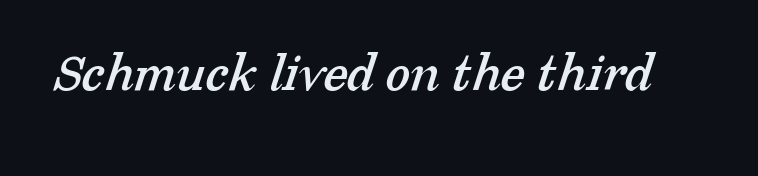
Q: Is the typeface a serif or a sans-serif typeface? A: Serif.
Q: Is the text underlined? A: No.
Q: Is the spacing between letters normal or unusually wide? A: Normal.
Q: Width (condensed, normal, or wide)? A: Normal.
Q: Stroke contrast? A: Low.
Q: x-height? A: Medium.
Q: Monospaced? A: No.
